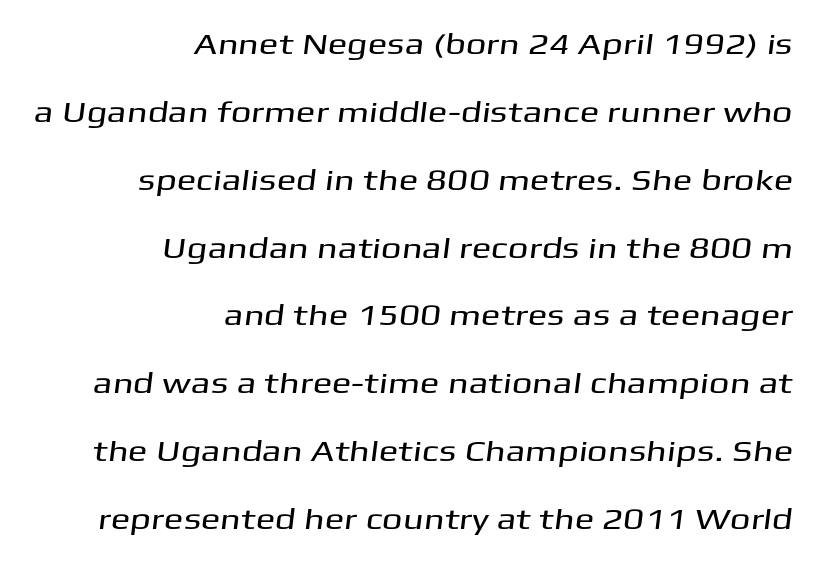
Examine the stroke ends and you'll find no serifs. Vertical spacing — loose. A student would call this right alignment; a typographer would say flush right, rag left. Compared with typical body copy, the letter spacing here is the same.
